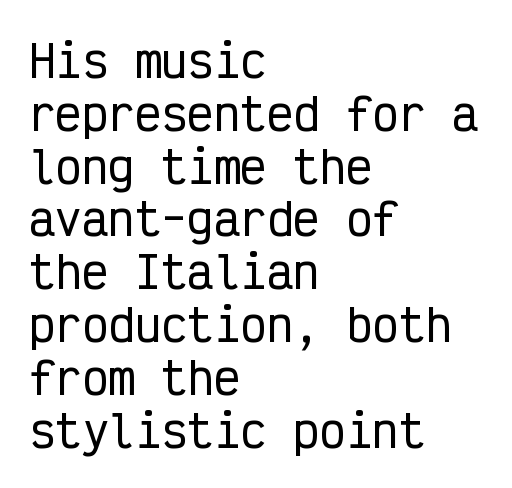
{"serif": "no", "italic": "no", "width": "condensed", "stroke_contrast": "low", "x_height": "medium", "monospaced": "yes", "underline": "no", "align": "left", "line_spacing_ratio": 1.2, "letter_spacing": "normal", "letter_spacing_em": 0.0, "glyph_px": 44}
